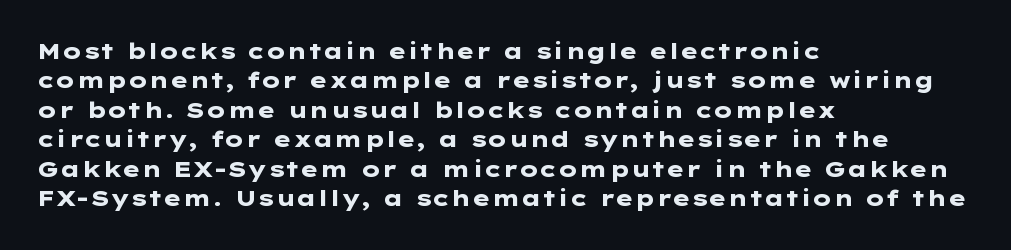
The image shows 22 px bold type, upright; set left-aligned, normal line spacing (1.34x), normal letter spacing, not underlined.
